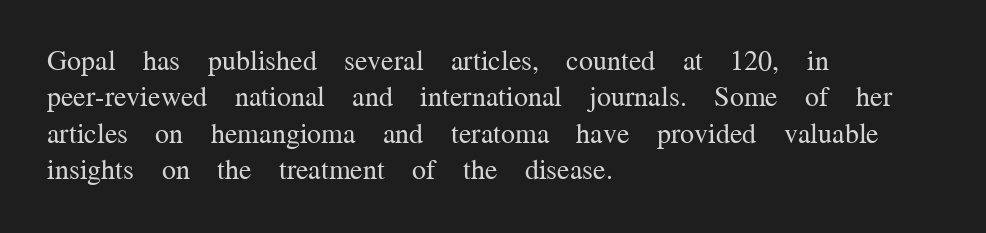
{"serif": "yes", "italic": "no", "bold": "no", "weight": "regular", "width": "normal", "stroke_contrast": "medium", "x_height": "medium", "monospaced": "no", "underline": "no", "align": "left", "line_spacing": "normal", "line_spacing_ratio": 1.3, "letter_spacing": "normal", "letter_spacing_em": 0.0, "glyph_px": 28}
